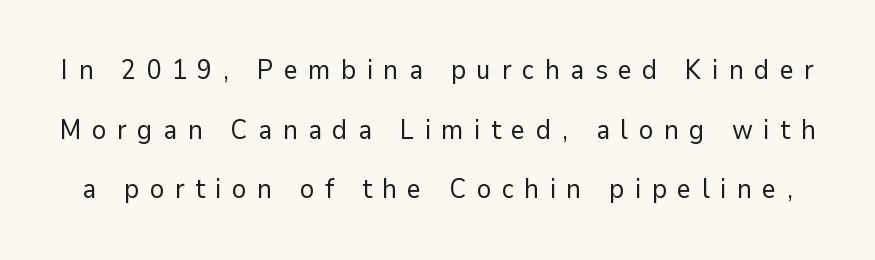
Quick note: interline space is abundant. Is there any slant? The stems are plumb. The type is letterspaced generously, with wide tracking. Compared with a typical body face, this is equally light or lighter still. The specimen omits any rule beneath the text block's lines.
